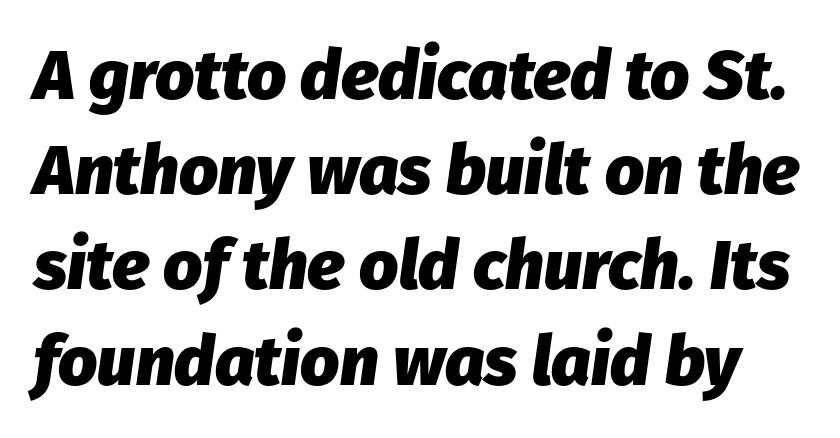
{"italic": "yes", "lean": "right", "slant_degrees": 8, "bold": "yes", "weight": "heavy", "width": "normal", "stroke_contrast": "low", "x_height": "medium", "monospaced": "no", "underline": "no", "line_spacing": "normal", "line_spacing_ratio": 1.38, "letter_spacing": "normal", "letter_spacing_em": 0.0, "glyph_px": 69}
